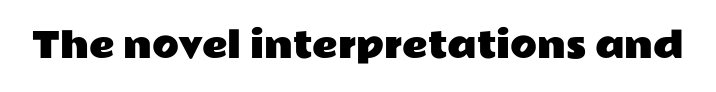
A typesetter would call this zero additional tracking. Nobody drew a line under any word here. Each letter keeps its own natural width here, so spacing adapts to shape. The letters stand upright; this is a roman face. Font category for this specimen: sans-serif.
